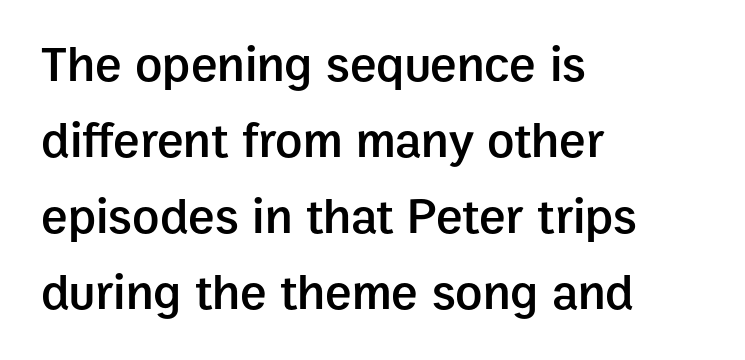
{"serif": "no", "italic": "no", "bold": "semi", "weight": "semibold", "width": "normal", "stroke_contrast": "low", "x_height": "medium", "monospaced": "no", "underline": "no", "align": "left", "line_spacing": "normal", "line_spacing_ratio": 1.52, "letter_spacing": "normal", "letter_spacing_em": 0.0, "glyph_px": 50}
